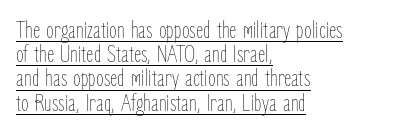
The image shows 25 px text type, upright; set left-aligned, tight line spacing (0.97x), normal letter spacing, underlined.
